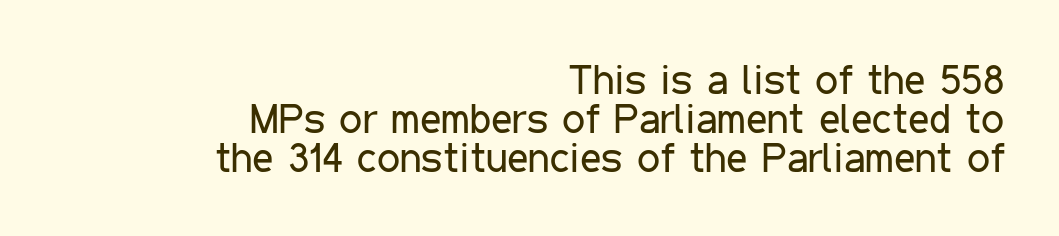
Is the type heavy? It reads as light-to-regular instead. Is there any slant? The stems are plumb. The passage is arranged like a letterhead date or caption credit — flush right. Tracking value appears to be zero — textbook default spacing. Does the type have serifs? No, each stem ends abruptly. A bare baseline throughout the passage.
